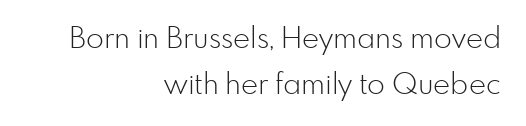
{"serif": "no", "italic": "no", "bold": "no", "weight": "light", "width": "normal", "stroke_contrast": "low", "x_height": "small", "monospaced": "no", "underline": "no", "align": "right", "line_spacing": "normal", "line_spacing_ratio": 1.57, "letter_spacing": "normal", "letter_spacing_em": 0.0, "glyph_px": 29}
